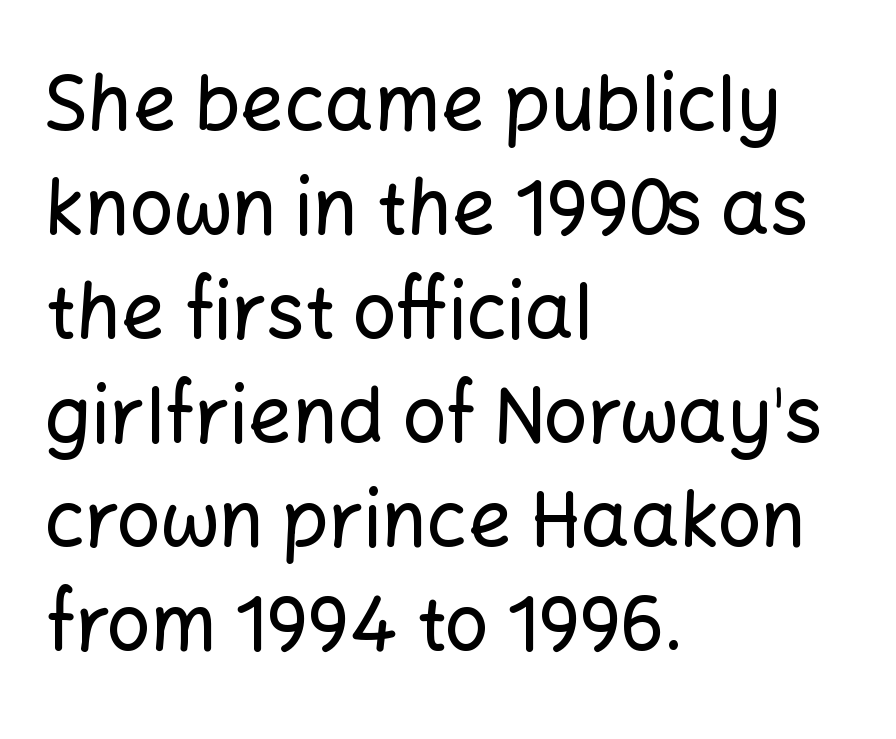
Q: Is the text italic (slanted)? A: No, it is upright.
Q: Is the typeface a serif or a sans-serif typeface? A: Sans-serif.
Q: Is the text underlined? A: No.
Q: How is the paragraph aligned? A: Left-aligned.
Q: Is the spacing between letters normal or unusually wide? A: Normal.
Q: Is the spacing between lines tight, normal or loose? A: Normal.
Q: Width (condensed, normal, or wide)? A: Normal.
Q: Stroke contrast? A: Low.
Q: x-height? A: Medium.
Q: Monospaced? A: No.
